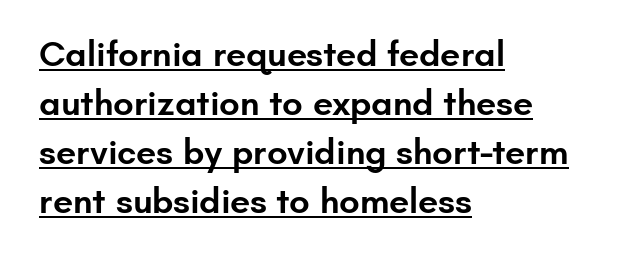
These words are printed semibold, heavier than regular yet not bold. The face used here is a sans, in the tradition of grotesques and geometrics. The rendering anchors every line to the left-hand side. Standard letterfit; no display-style spreading of the glyphs. The rendering uses a moderate line-height, typical for paragraphs.
